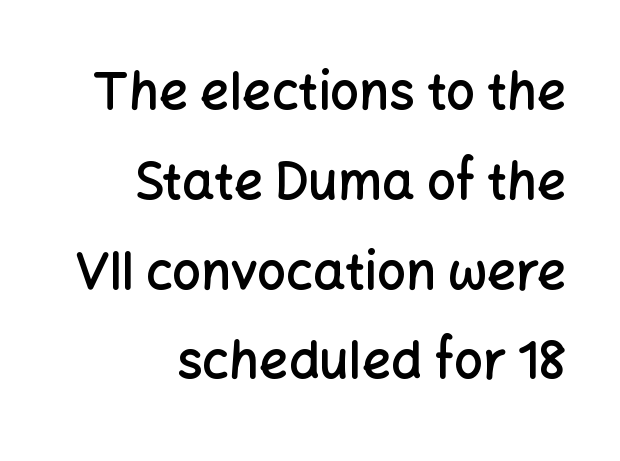
Does the type have serifs? No, each stem ends abruptly. Here the designer chose a conventional face with non-uniform glyph widths. Ascenders rise straight up at ninety degrees. All the whitespace from short lines collects on the left. Descender tails drop into unmarked territory.
